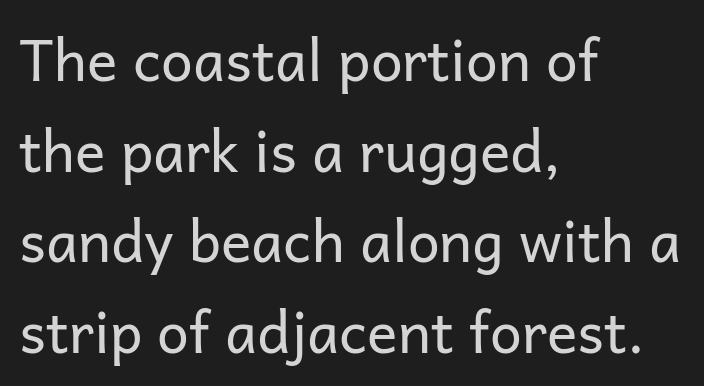
The rendering uses natural spacing where letterforms have individual widths. A typesetter would call this zero additional tracking. Weight: regular or lighter. A typesetter would mark this as roman, not italic. The passage shown is not underscored anywhere. Students, observe: this is what conventionally led text looks like.
